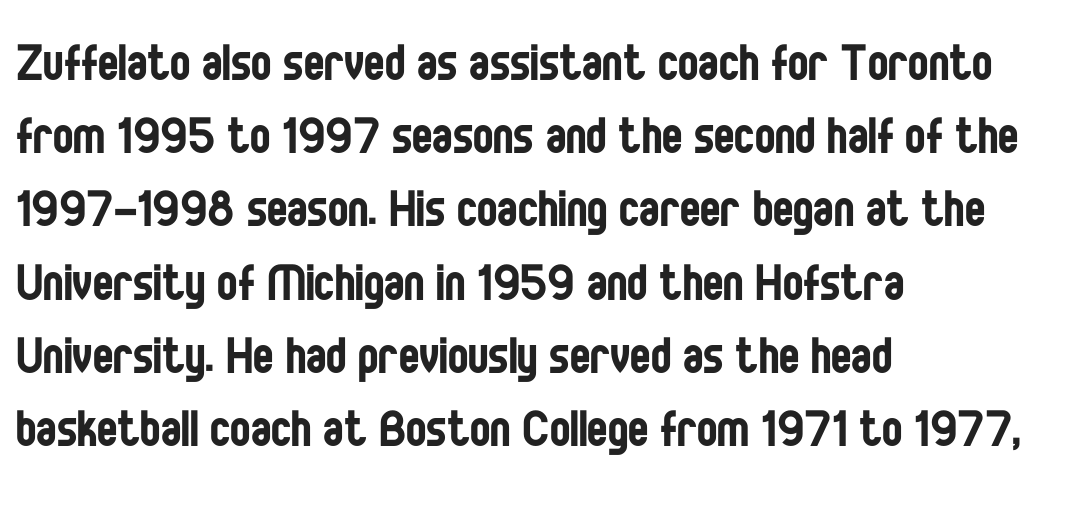
Note the varied advance widths — an 'i' is clearly narrower than an 'm'. Nothing unusual about the tracking: characters are spaced as the font intends. The string is rendered with underlining switched off. Posture: upright roman.
